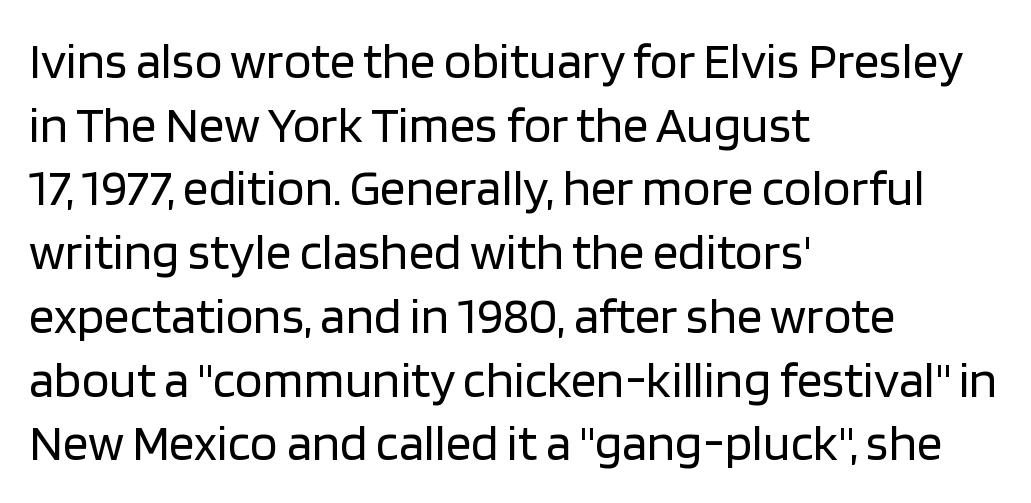
The image shows 51 px regular-weight sans-serif type, upright; set left-aligned, normal line spacing (1.25x), normal letter spacing, not underlined; low stroke contrast and a large x-height.
